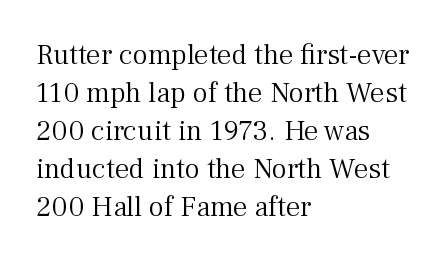
A typesetter would call this proportional, since set widths differ per character. Evenly set lines give the paragraph a standard silhouette. The passage shown is not bold in any degree. The horizontal fit of the characters is conventional and even.
